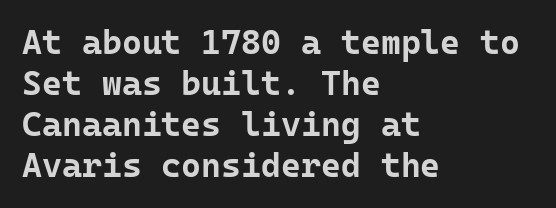
Q: Is the text bold? A: Yes.
Q: Is the text italic (slanted)? A: No, it is upright.
Q: Is the typeface a serif or a sans-serif typeface? A: Sans-serif.
Q: Is the text underlined? A: No.
Q: How is the paragraph aligned? A: Left-aligned.
Q: Is the spacing between letters normal or unusually wide? A: Normal.
Q: Width (condensed, normal, or wide)? A: Normal.
Q: Stroke contrast? A: Low.
Q: x-height? A: Medium.
Q: Monospaced? A: Yes.
